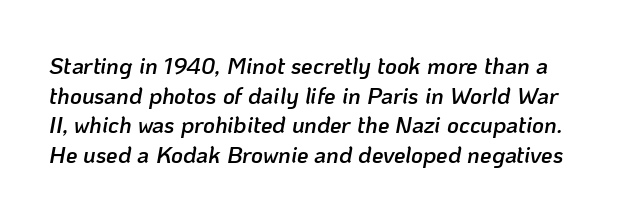
The image shows 23 px text type, italic (leaning right); set normal line spacing (1.29x), normal letter spacing, not underlined.
